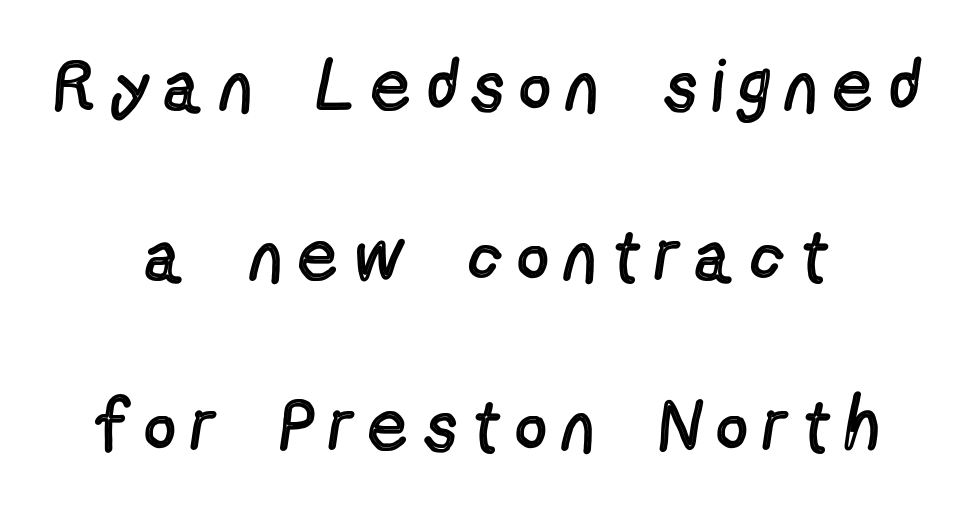
The image shows 73 px regular-weight, condensed sans-serif type; set centered, loose line spacing (2.33x), unusually wide letter spacing (+0.25 em), not underlined; a medium x-height.
